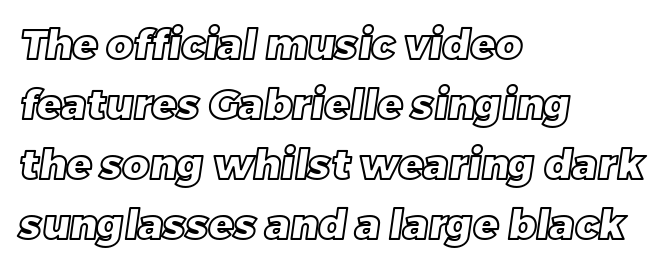
Short note: letters normally spaced. Anything drawn beneath the words? Only blank space. Leading matches the norm, producing a regular column. Note the varied advance widths — an 'i' is clearly narrower than an 'm'. The lines are quadded left.
